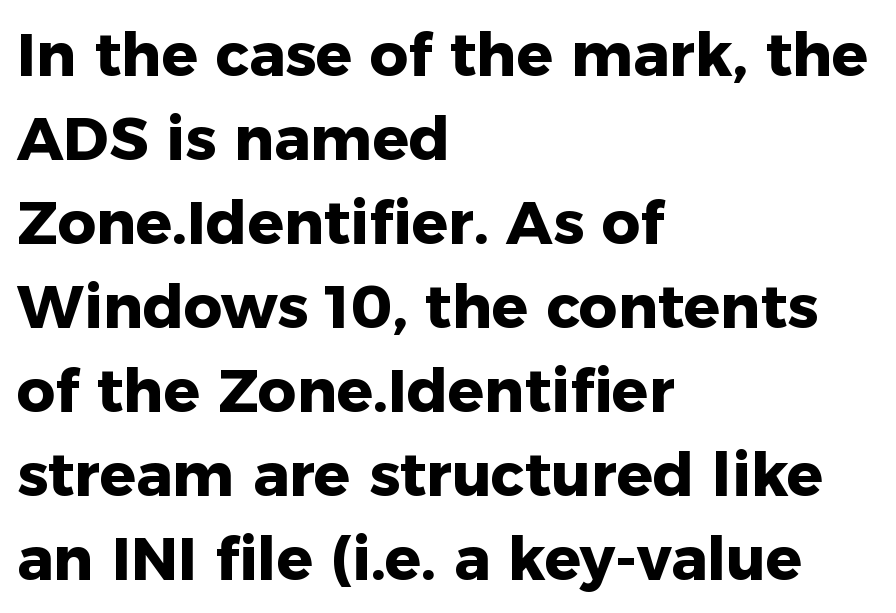
Inter-character spacing is left at the font's built-in metrics. If you drew a line through each stem, it would be perfectly vertical. The rendering anchors every line to the left-hand side. Glance below the letters and you will spot only blank space. The rendering shows plain stroke endings on the letterforms — a sans-serif design.
